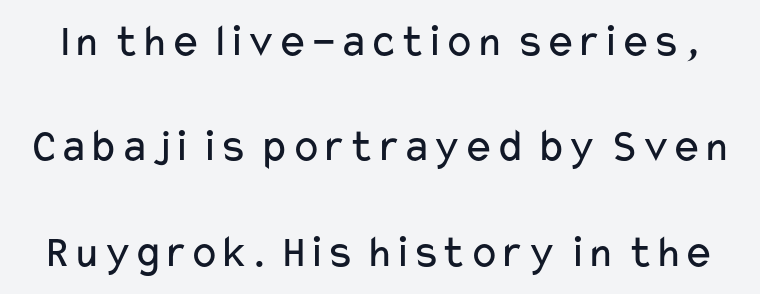
Q: Is the text bold? A: No.
Q: Is the text italic (slanted)? A: No, it is upright.
Q: Is the typeface a serif or a sans-serif typeface? A: Sans-serif.
Q: Is the text underlined? A: No.
Q: Is the spacing between letters normal or unusually wide? A: Normal.
Q: Is the spacing between lines tight, normal or loose? A: Loose.
Q: Width (condensed, normal, or wide)? A: Wide.
Q: Stroke contrast? A: Low.
Q: x-height? A: Medium.
Q: Monospaced? A: No.
